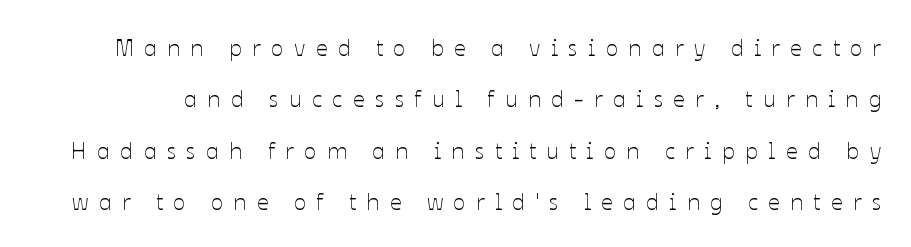
Q: Is the text bold? A: No.
Q: Is the text italic (slanted)? A: No, it is upright.
Q: Is the text underlined? A: No.
Q: Is the spacing between letters normal or unusually wide? A: Unusually wide.
Q: Is the spacing between lines tight, normal or loose? A: Loose.
